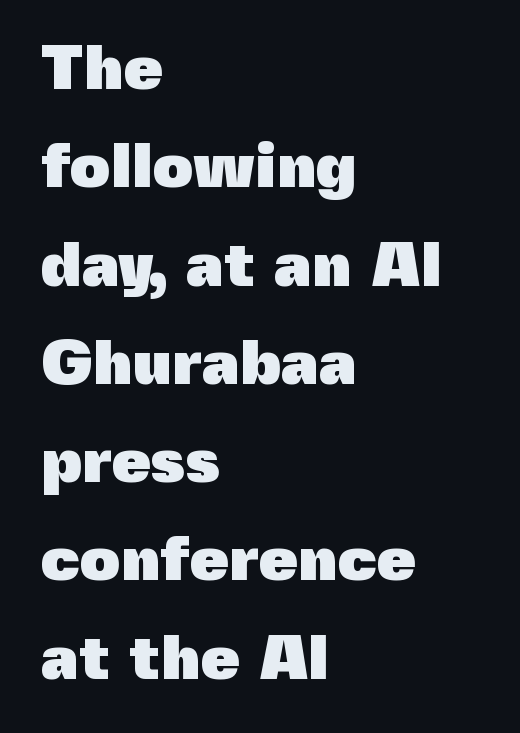
Q: Is the text bold? A: Yes.
Q: Is the text italic (slanted)? A: No, it is upright.
Q: Is the typeface a serif or a sans-serif typeface? A: Sans-serif.
Q: Is the text underlined? A: No.
Q: How is the paragraph aligned? A: Left-aligned.
Q: Is the spacing between letters normal or unusually wide? A: Normal.
Q: Is the spacing between lines tight, normal or loose? A: Normal.
Q: Width (condensed, normal, or wide)? A: Normal.
Q: x-height? A: Medium.
Q: Monospaced? A: No.
